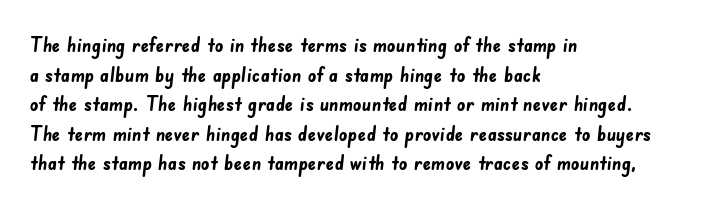
{"bold": "yes", "underline": "no", "align": "left", "line_spacing": "normal", "line_spacing_ratio": 1.41, "letter_spacing": "normal", "letter_spacing_em": 0.0, "glyph_px": 21}
